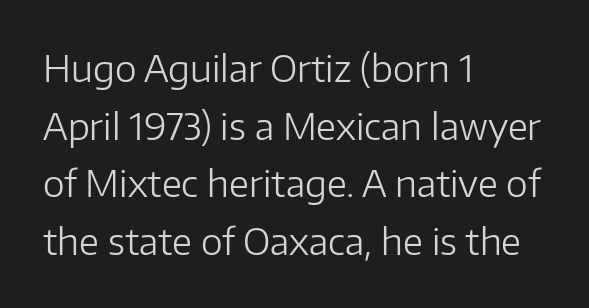
Q: Is the text bold? A: No.
Q: Is the text italic (slanted)? A: No, it is upright.
Q: Is the typeface a serif or a sans-serif typeface? A: Sans-serif.
Q: Is the text underlined? A: No.
Q: How is the paragraph aligned? A: Left-aligned.
Q: Is the spacing between letters normal or unusually wide? A: Normal.
Q: Is the spacing between lines tight, normal or loose? A: Normal.
Q: Width (condensed, normal, or wide)? A: Normal.
Q: Stroke contrast? A: Low.
Q: x-height? A: Medium.
Q: Monospaced? A: No.
